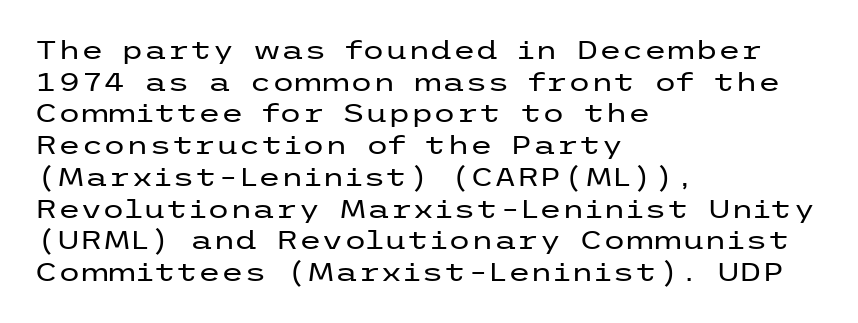
{"italic": "no", "bold": "no", "underline": "no", "align": "left", "line_spacing_ratio": 1.22, "letter_spacing": "normal", "letter_spacing_em": 0.0, "glyph_px": 26}
